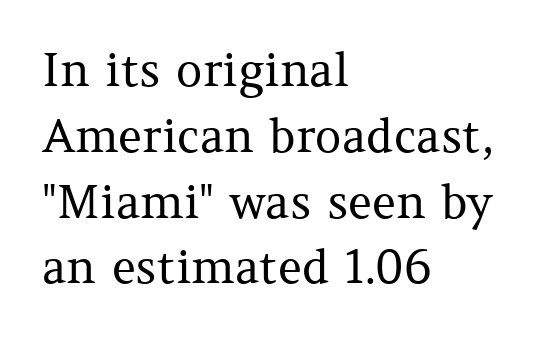
The image shows 46 px regular-weight serif type, upright; set left-aligned, normal line spacing (1.43x), normal letter spacing, not underlined; medium stroke contrast and a medium x-height.
